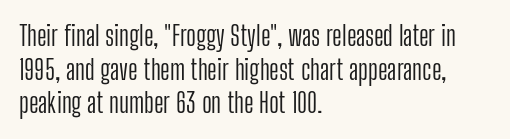
The image shows 27 px text type, upright; set left-aligned, normal line spacing (1.25x), normal letter spacing, not underlined.
